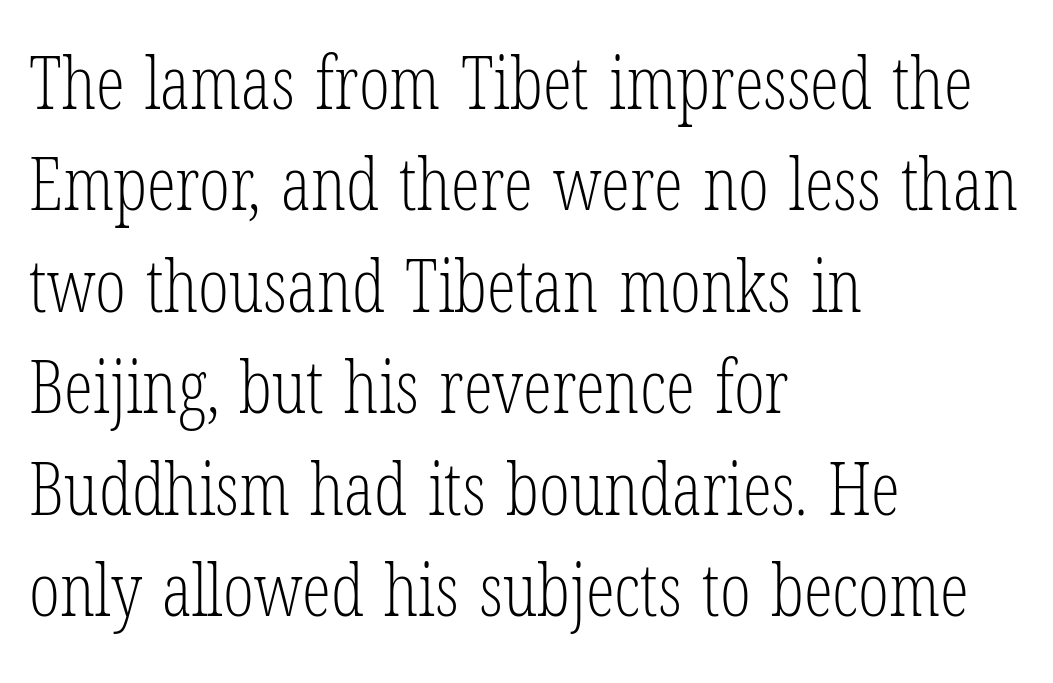
Q: Is the text bold? A: No.
Q: Is the text italic (slanted)? A: No, it is upright.
Q: Is the typeface a serif or a sans-serif typeface? A: Serif.
Q: Is the text underlined? A: No.
Q: How is the paragraph aligned? A: Left-aligned.
Q: Is the spacing between letters normal or unusually wide? A: Normal.
Q: Is the spacing between lines tight, normal or loose? A: Normal.
Q: Width (condensed, normal, or wide)? A: Condensed.
Q: Stroke contrast? A: Low.
Q: x-height? A: Medium.
Q: Monospaced? A: No.
